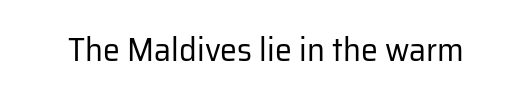
{"serif": "no", "italic": "no", "bold": "no", "weight": "regular", "width": "normal", "stroke_contrast": "low", "x_height": "medium", "monospaced": "no", "underline": "no", "letter_spacing": "normal", "letter_spacing_em": 0.0, "glyph_px": 34}
